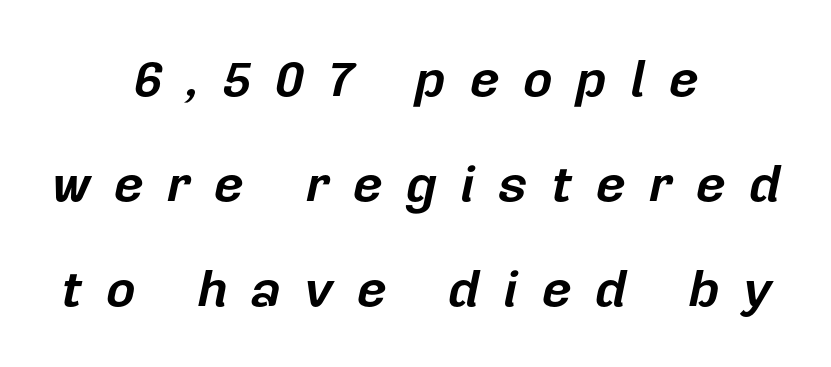
Q: Is the text bold? A: Yes.
Q: Is the text italic (slanted)? A: Yes, it leans right by about 12 degrees.
Q: Is the text underlined? A: No.
Q: How is the paragraph aligned? A: Centered.
Q: Is the spacing between letters normal or unusually wide? A: Unusually wide.
Q: Is the spacing between lines tight, normal or loose? A: Loose.
Q: Width (condensed, normal, or wide)? A: Normal.
Q: Stroke contrast? A: Low.
Q: x-height? A: Medium.
Q: Monospaced? A: No.
